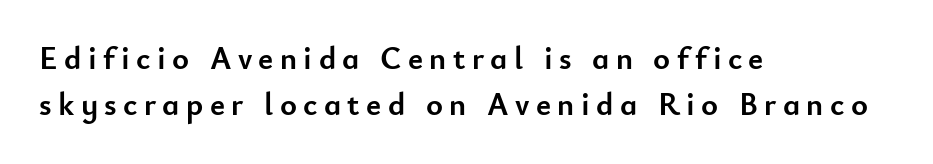
The image shows 32 px semibold sans-serif type, upright; set left-aligned, normal line spacing (1.43x), unusually wide letter spacing (+0.2 em), not underlined; low stroke contrast and a small x-height.
